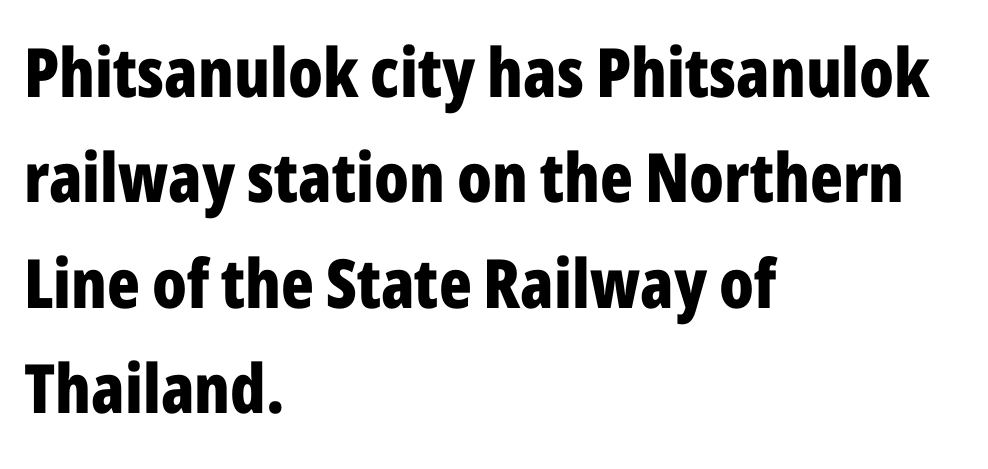
The image shows 68 px bold, condensed sans-serif type, upright; set left-aligned, normal line spacing (1.55x), normal letter spacing, not underlined; low stroke contrast and a medium x-height.
